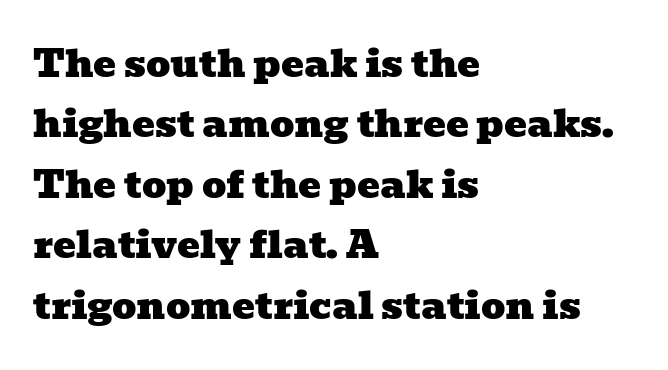
The image shows 38 px wide serif type; set left-aligned, normal line spacing (1.59x), normal letter spacing, not underlined; low stroke contrast and a medium x-height.
